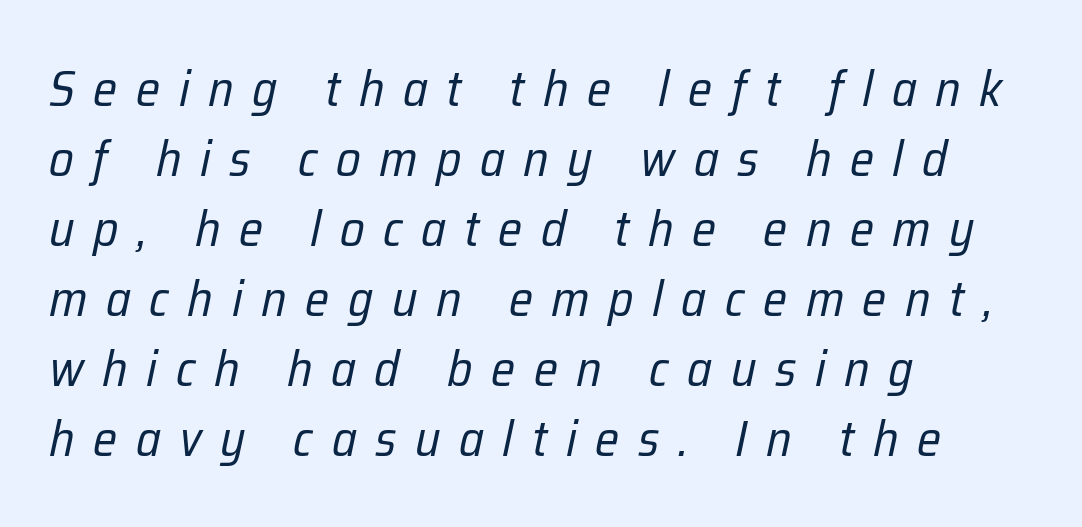
The image shows 50 px regular-weight, condensed type, italic (leaning right); set left-aligned, normal line spacing (1.4x), unusually wide letter spacing (+0.37 em), not underlined; low stroke contrast and a medium x-height.
